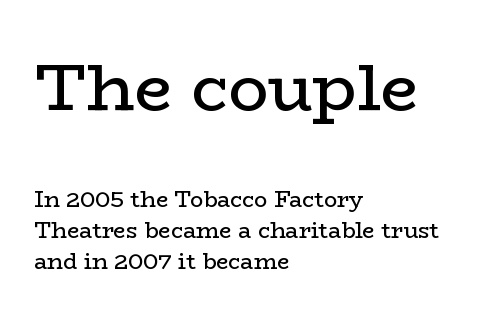
{"serif": "yes", "italic": "no", "bold": "no", "weight": "regular", "width": "wide", "stroke_contrast": "low", "x_height": "medium", "monospaced": "no", "underline": "no", "align": "left", "line_spacing": "normal", "line_spacing_ratio": 1.41, "letter_spacing": "normal", "letter_spacing_em": 0.0, "larger_block": "first", "size_ratio": 3.05, "glyph_px": 67}
